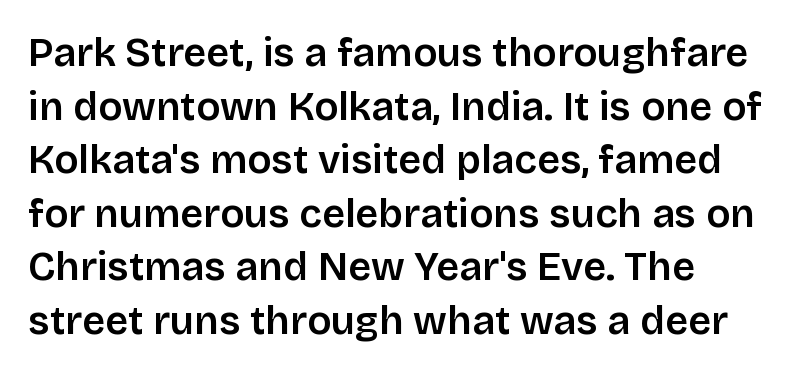
The image shows 40 px semibold sans-serif type, upright; set normal line spacing (1.34x), normal letter spacing, not underlined; low stroke contrast and a large x-height.
